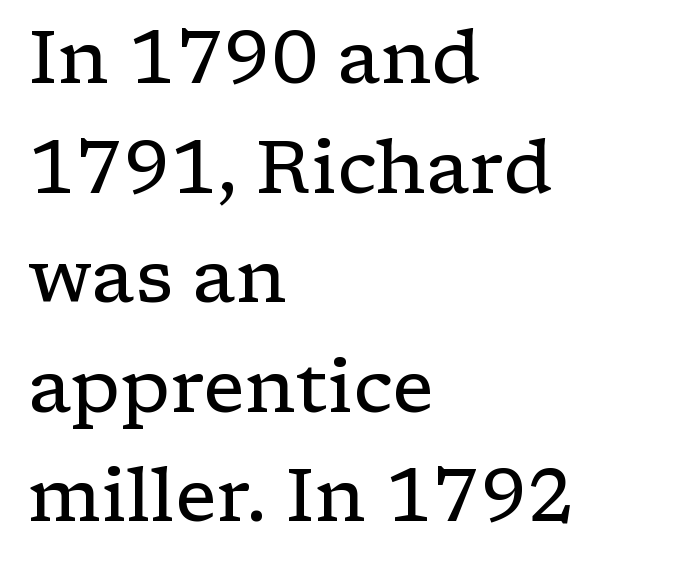
Q: Is the text bold? A: No.
Q: Is the text italic (slanted)? A: No, it is upright.
Q: Is the typeface a serif or a sans-serif typeface? A: Serif.
Q: Is the text underlined? A: No.
Q: How is the paragraph aligned? A: Left-aligned.
Q: Is the spacing between letters normal or unusually wide? A: Normal.
Q: Is the spacing between lines tight, normal or loose? A: Normal.
Q: Width (condensed, normal, or wide)? A: Wide.
Q: Stroke contrast? A: Low.
Q: x-height? A: Medium.
Q: Monospaced? A: No.
